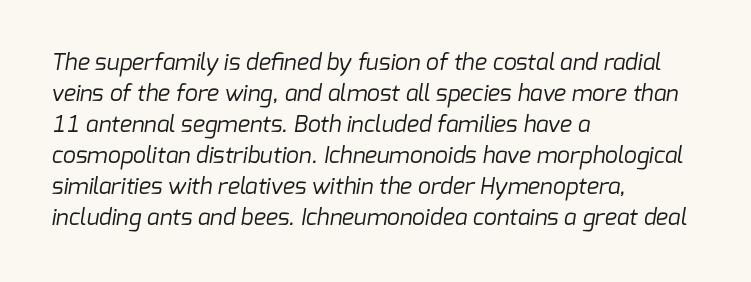
Q: Is the text bold? A: No.
Q: Is the text underlined? A: No.
Q: How is the paragraph aligned? A: Left-aligned.
Q: Is the spacing between letters normal or unusually wide? A: Normal.
Q: Is the spacing between lines tight, normal or loose? A: Normal.
